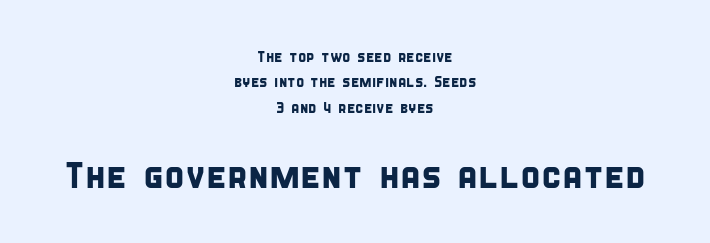
Q: Is the typeface a serif or a sans-serif typeface? A: Sans-serif.
Q: Is the text underlined? A: No.
Q: How is the paragraph aligned? A: Centered.
Q: Is the spacing between letters normal or unusually wide? A: Normal.
Q: Is the spacing between lines tight, normal or loose? A: Normal.
Q: Which block of text is set in a larger size, the first (top) or the second (bottom)? A: The second (bottom) one.
Q: Width (condensed, normal, or wide)? A: Condensed.
Q: Stroke contrast? A: Low.
Q: x-height? A: Large.
Q: Monospaced? A: No.
